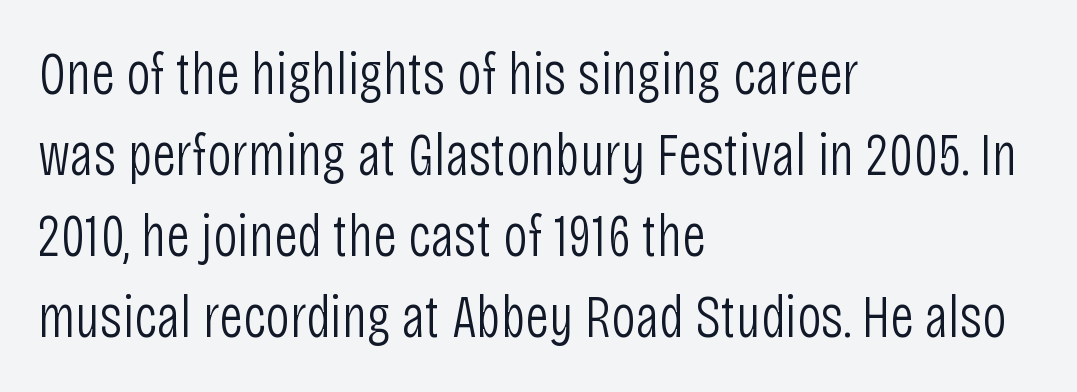
The image shows 60 px light, condensed sans-serif type, upright; set left-aligned, normal line spacing (1.35x), normal letter spacing, not underlined; low stroke contrast and a large x-height.
